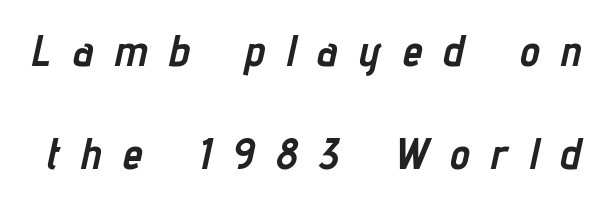
{"italic": "yes", "lean": "right", "slant_degrees": 12, "bold": "yes", "weight": "semibold", "width": "condensed", "stroke_contrast": "low", "x_height": "medium", "monospaced": "no", "underline": "no", "line_spacing": "loose", "line_spacing_ratio": 2.3, "letter_spacing": "wide", "letter_spacing_em": 0.48, "glyph_px": 45}
